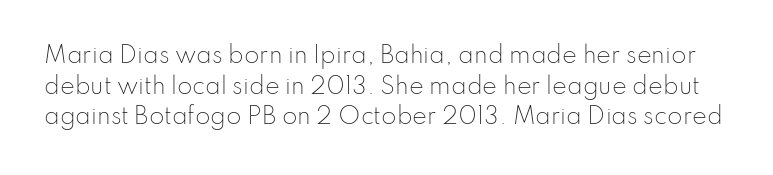
{"italic": "no", "bold": "no", "underline": "no", "line_spacing": "normal", "line_spacing_ratio": 1.39, "letter_spacing": "normal", "letter_spacing_em": 0.0, "glyph_px": 22}
